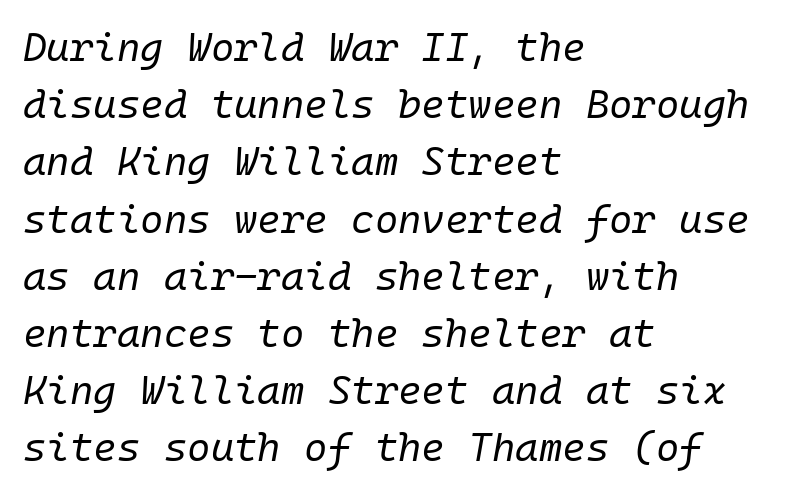
The image shows 40 px regular-weight type, italic (leaning right), monospaced; set left-aligned, normal line spacing (1.43x), normal letter spacing, not underlined; low stroke contrast and a medium x-height.
